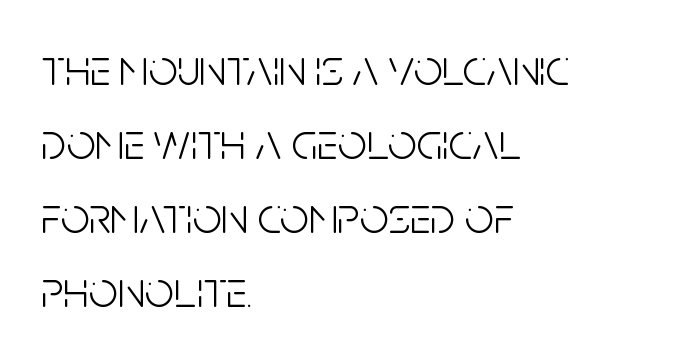
A typesetter would call this leading conventional body-copy spacing. A student would call this left alignment; a typographer would say flush left, rag right. This sample uses a sans-serif face. The glyphs are unaccompanied by any horizontal stroke below them. The axis of the letterforms is exactly vertical.
